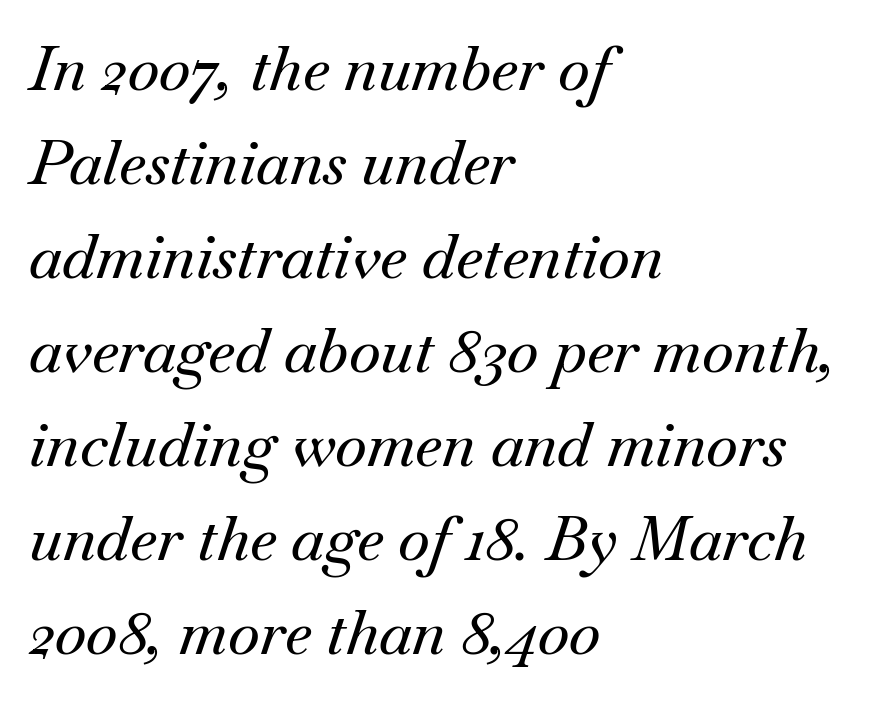
Descenders hang freely into open space. A classic flush-left, rag-right setting is used for this passage. In terms of leading, this rendering sits right in the middle. The type family on display is of the serif kind. You could not count columns in this text — the font is proportionally spaced. Style check: oblique.
